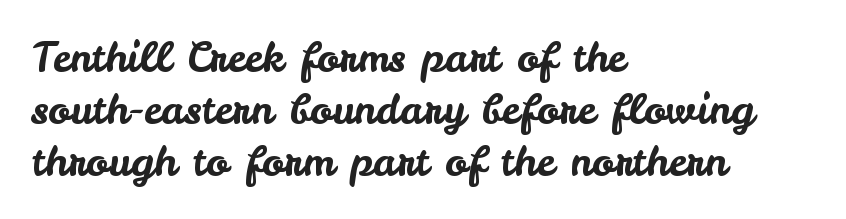
{"serif": "no", "width": "normal", "stroke_contrast": "low", "x_height": "small", "monospaced": "no", "underline": "no", "align": "left", "line_spacing": "normal", "line_spacing_ratio": 1.27, "letter_spacing": "normal", "letter_spacing_em": 0.0, "glyph_px": 41}
